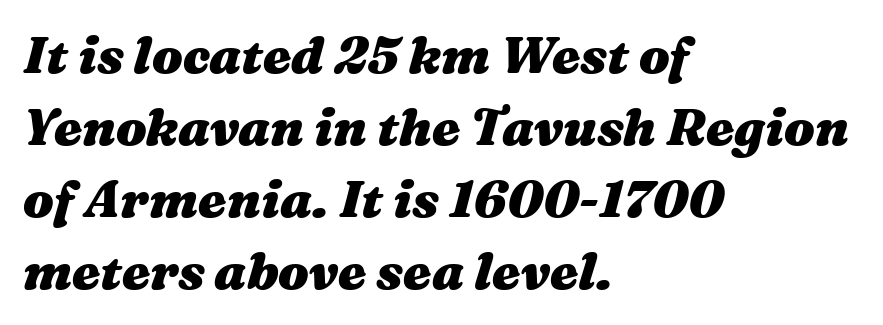
The passage shown has conventional tracking throughout. Every character sits at an angle, as italics do. Looks like regular typesetting: each glyph gets only the width it needs. Pretty heavy lettering here — definitely bold.
